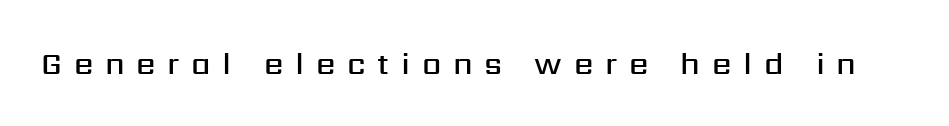
The image shows 31 px semibold sans-serif type, upright; set unusually wide letter spacing (+0.38 em), not underlined; medium stroke contrast and a medium x-height.
